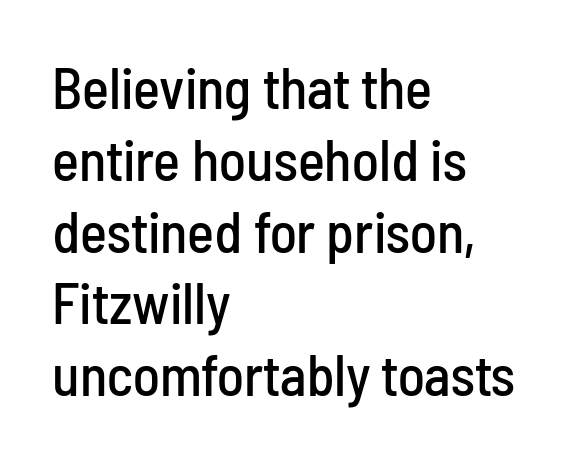
{"serif": "no", "italic": "no", "width": "condensed", "stroke_contrast": "low", "x_height": "medium", "monospaced": "no", "underline": "no", "align": "left", "line_spacing": "normal", "line_spacing_ratio": 1.26, "letter_spacing": "normal", "letter_spacing_em": 0.0, "glyph_px": 57}
